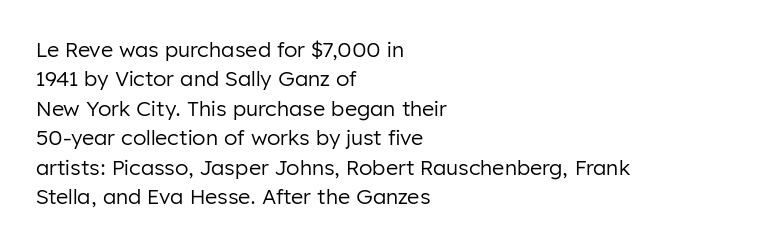
A clean baseline with only descenders dipping below it. If you drew a line through each stem, it would be perfectly vertical. Honestly, the row spacing looks completely unremarkable. Is this a heavy cut? Hardly; it is regular or lighter.
